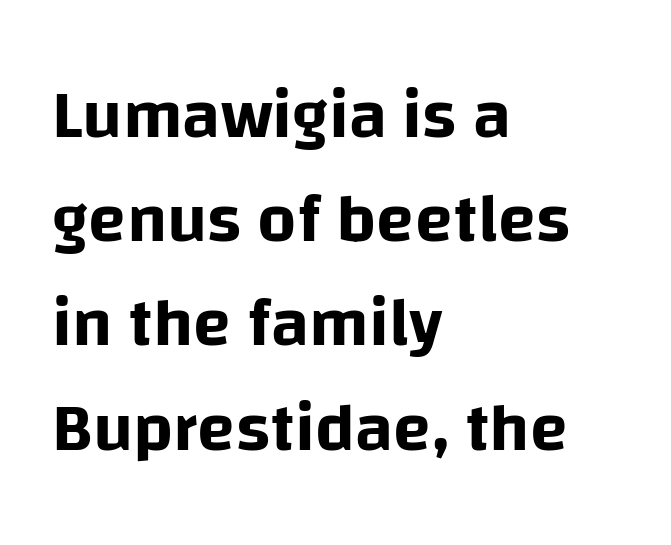
The image shows 69 px sans-serif type, upright; set left-aligned, normal line spacing (1.51x), normal letter spacing, not underlined; low stroke contrast and a large x-height.
